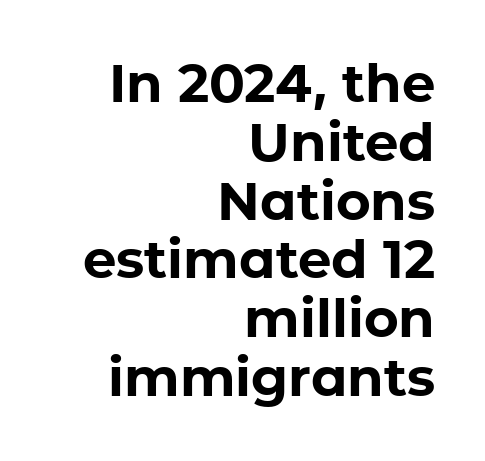
{"serif": "no", "italic": "no", "bold": "yes", "weight": "bold", "width": "normal", "stroke_contrast": "low", "x_height": "medium", "monospaced": "no", "underline": "no", "align": "right", "line_spacing": "tight", "line_spacing_ratio": 1.11, "letter_spacing": "normal", "letter_spacing_em": 0.0, "glyph_px": 53}
